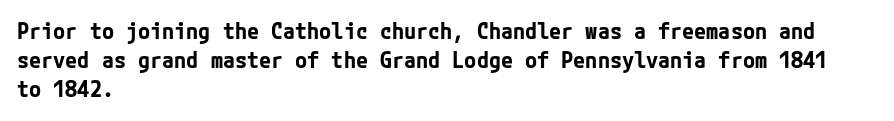
I'd describe the lettering as bold — thick and assertive. Line starts are locked; line ends wander. Nope, not italic — everything's standing straight. Only glyphs here, with clear space below each row.
